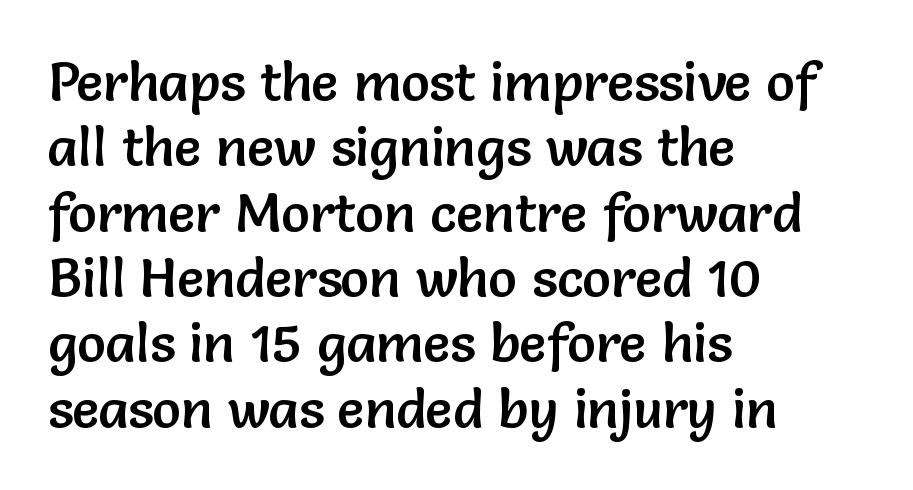
{"serif": "no", "italic": "no", "width": "normal", "stroke_contrast": "low", "x_height": "medium", "monospaced": "no", "underline": "no", "align": "left", "line_spacing_ratio": 1.21, "letter_spacing": "normal", "letter_spacing_em": 0.0, "glyph_px": 54}
